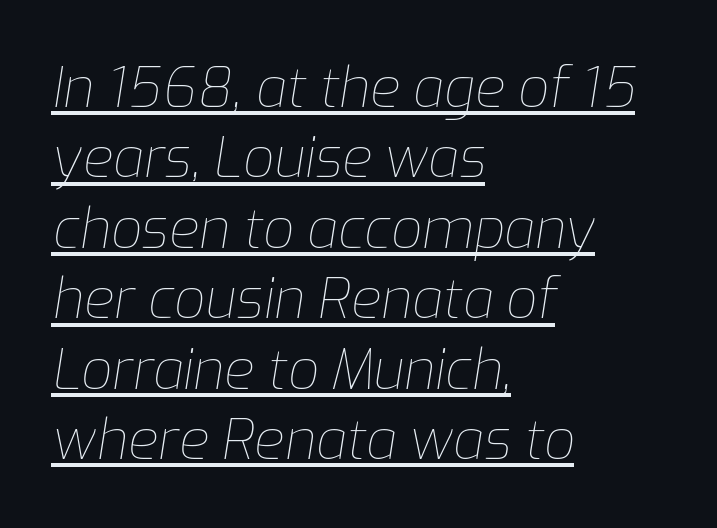
Proportional: the letters do not fall into vertical columns. Every word sits above its own underline. The line texture is even and compact thanks to regular tracking. Every row of glyphs begins at an identical x-position on the left. Quick note: interline space is typical.
